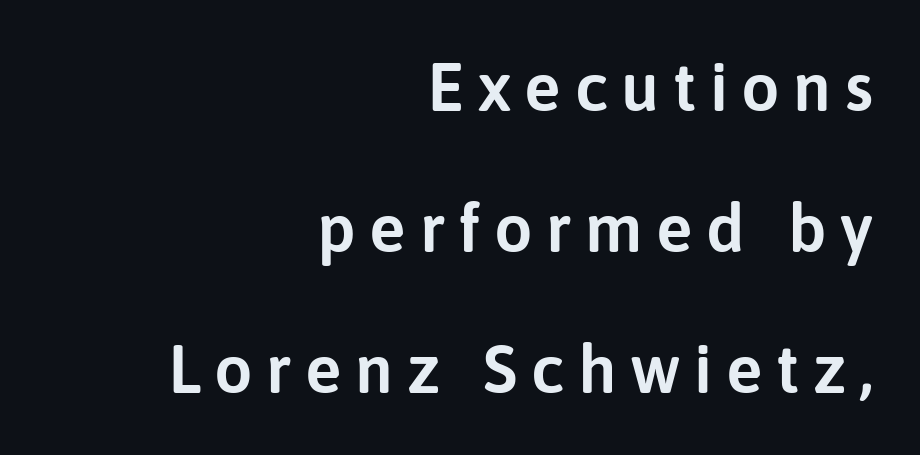
The letters carry no serifs — their stems end cleanly without finishing strokes. Leading is clearly above the norm, producing a sparse column. Spacing verdict: proportional, widths tailored to each character. You could only call the tracking loose — the letters float apart.
